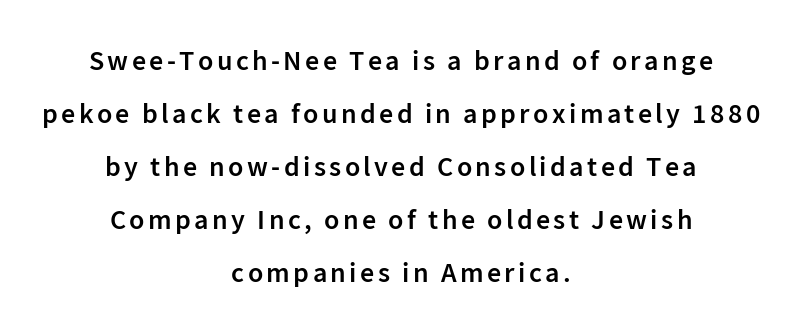
The image shows 28 px semibold sans-serif type, upright; set centered, line spacing 1.89x, not underlined; low stroke contrast and a medium x-height.
